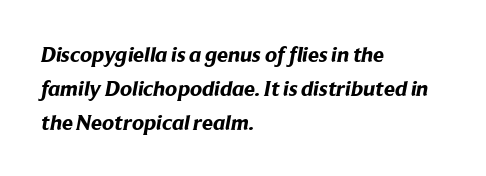
Q: Is the text bold? A: Yes.
Q: Is the text underlined? A: No.
Q: How is the paragraph aligned? A: Left-aligned.
Q: Is the spacing between letters normal or unusually wide? A: Normal.
Q: Is the spacing between lines tight, normal or loose? A: Normal.
